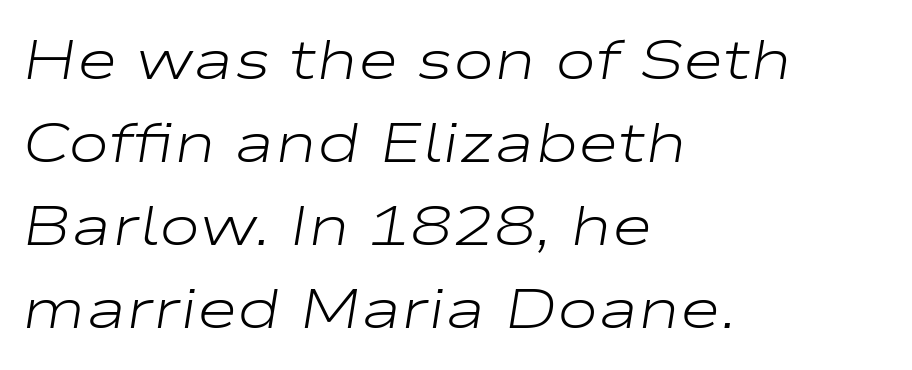
{"italic": "yes", "lean": "right", "slant_degrees": 9, "bold": "no", "weight": "light", "width": "wide", "stroke_contrast": "low", "x_height": "medium", "monospaced": "no", "underline": "no", "align": "left", "line_spacing": "normal", "line_spacing_ratio": 1.48, "letter_spacing": "normal", "letter_spacing_em": 0.0, "glyph_px": 56}
